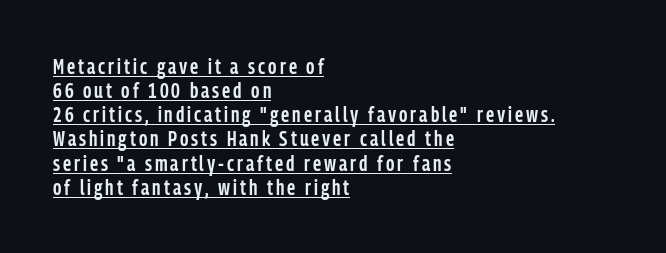
{"italic": "no", "bold": "semi", "underline": "yes", "align": "left", "line_spacing": "tight", "line_spacing_ratio": 1.15, "glyph_px": 21}
